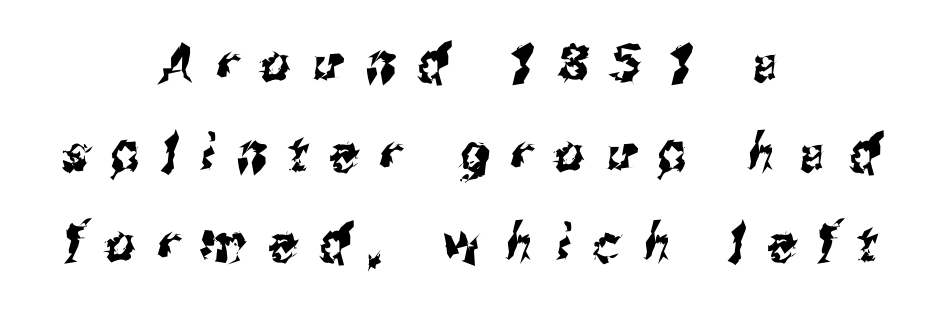
{"serif": "no", "width": "condensed", "stroke_contrast": "medium", "x_height": "medium", "monospaced": "no", "underline": "no", "align": "center", "line_spacing_ratio": 1.76, "letter_spacing": "wide", "letter_spacing_em": 0.45, "glyph_px": 51}
